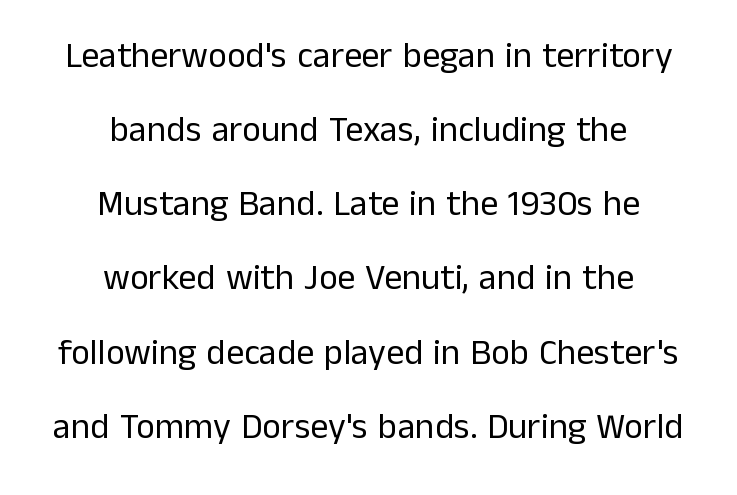
No letter is thick-stroked: the sample isn't bold. Notice how the stems are strictly vertical — no italics here. The horizontal fit of the characters is conventional and even. The face used here is a sans, in the tradition of grotesques and geometrics. Alignment: centered. A typesetter would call this leading open, well beyond the default.
